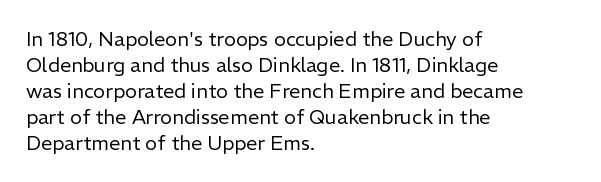
Where is the straight margin? On the left. This sample keeps an unexceptional amount of space between lines. The typesetting does not lean heavy: it is not bold. The gaps between neighbouring characters are ordinary and unremarkable. A clean baseline with only descenders dipping below it.
